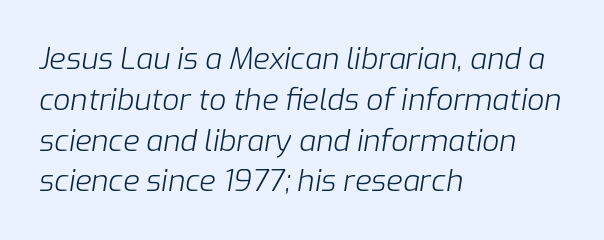
Would a proofreader flag this as italicized? Yes. Summary of weight: not heavy and not bold. The area under the type is left untouched. Teacher's note: observe the even left margin — that is flush-left alignment. Leading: standard. Think of a printed novel: that variable character pitch is what you see here.
